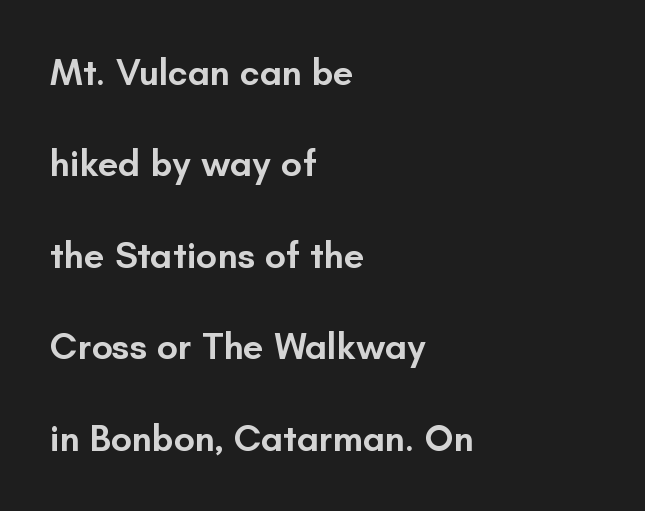
{"serif": "no", "italic": "no", "bold": "semi", "weight": "semibold", "width": "normal", "stroke_contrast": "low", "x_height": "small", "monospaced": "no", "underline": "no", "align": "left", "line_spacing": "loose", "line_spacing_ratio": 2.47, "letter_spacing": "normal", "letter_spacing_em": 0.0, "glyph_px": 37}
